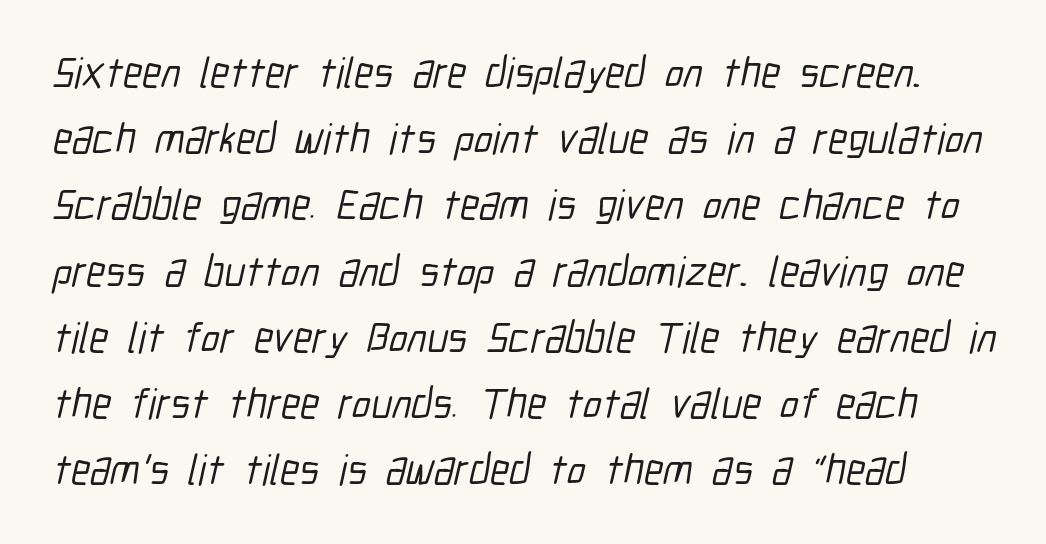
Q: Is the typeface a serif or a sans-serif typeface? A: Sans-serif.
Q: Is the text underlined? A: No.
Q: Is the spacing between letters normal or unusually wide? A: Normal.
Q: Is the spacing between lines tight, normal or loose? A: Normal.
Q: Width (condensed, normal, or wide)? A: Condensed.
Q: Stroke contrast? A: Low.
Q: x-height? A: Medium.
Q: Monospaced? A: No.
